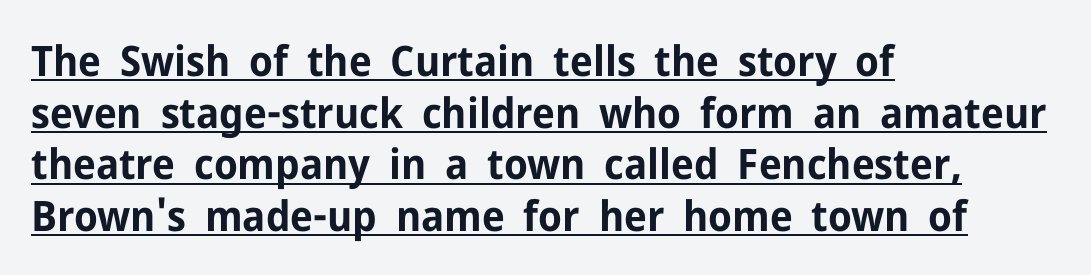
Underlining? Definitely there. The paragraph shown leans on its left margin. The passage shown is emphatically bold. Quick note: not italic, upright. Think of a printed novel: that variable character pitch is what you see here.
